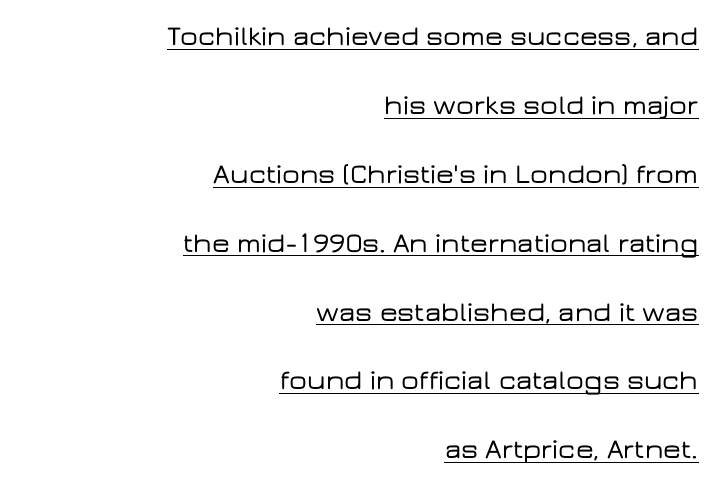
Q: Is the text italic (slanted)? A: No, it is upright.
Q: Is the typeface a serif or a sans-serif typeface? A: Sans-serif.
Q: Is the text underlined? A: Yes.
Q: How is the paragraph aligned? A: Right-aligned.
Q: Is the spacing between letters normal or unusually wide? A: Normal.
Q: Is the spacing between lines tight, normal or loose? A: Loose.
Q: Width (condensed, normal, or wide)? A: Wide.
Q: Stroke contrast? A: Low.
Q: x-height? A: Medium.
Q: Monospaced? A: No.
